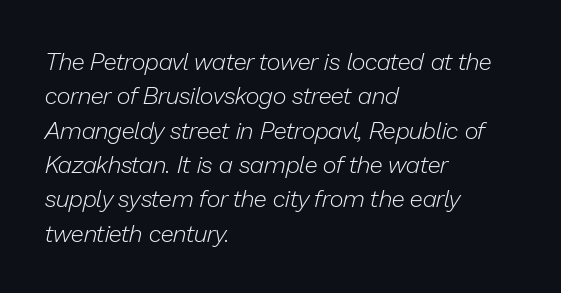
Is there much room between lines? A standard amount, neither cramped nor airy. Typeset ragged right — the left edge is the straight one. The zone under the glyphs is completely vacant. The face used here has a pronounced slope to its letters.
